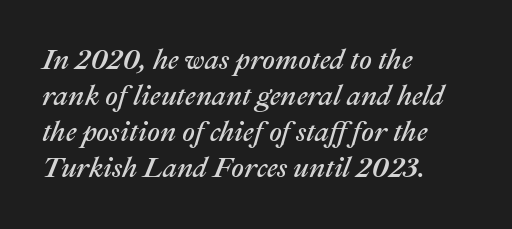
The rendering applies a slant to the glyphs. How would I describe the line gaps? Plain and ordinary. If you drew a ruler down the left edge, every line would touch it. Letter spacing: default. These lines are rendered in a variable-pitch font. The gap between lines stays unmarked.
